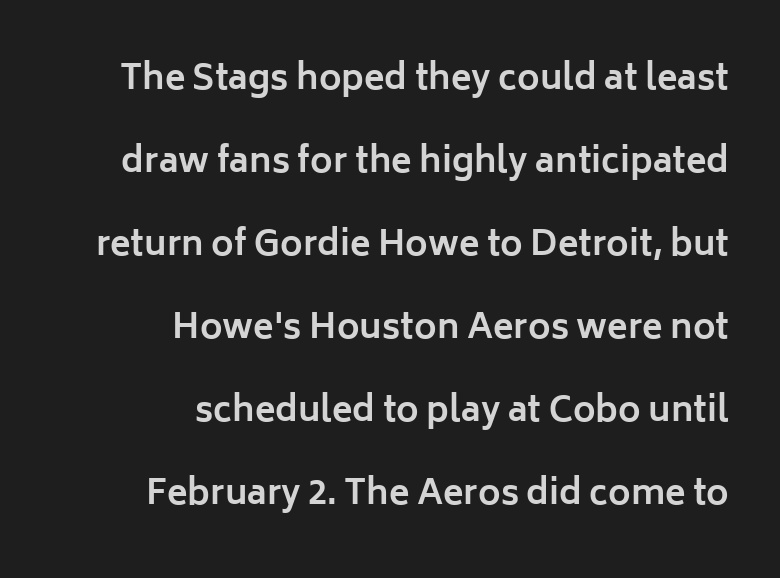
{"serif": "no", "italic": "no", "bold": "yes", "weight": "bold", "width": "normal", "stroke_contrast": "low", "x_height": "medium", "monospaced": "no", "underline": "no", "align": "right", "line_spacing": "loose", "line_spacing_ratio": 2.44, "letter_spacing": "normal", "letter_spacing_em": 0.0, "glyph_px": 34}
